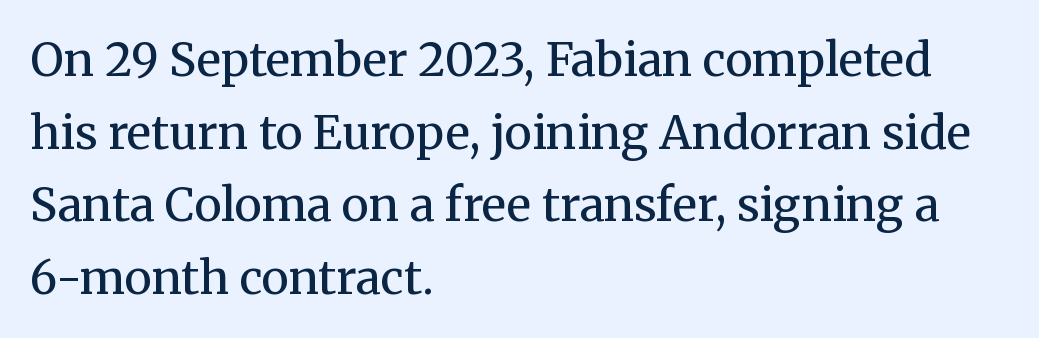
Q: Is the text bold? A: No.
Q: Is the text italic (slanted)? A: No, it is upright.
Q: Is the typeface a serif or a sans-serif typeface? A: Serif.
Q: Is the text underlined? A: No.
Q: How is the paragraph aligned? A: Left-aligned.
Q: Is the spacing between letters normal or unusually wide? A: Normal.
Q: Is the spacing between lines tight, normal or loose? A: Normal.
Q: Width (condensed, normal, or wide)? A: Normal.
Q: Stroke contrast? A: Medium.
Q: x-height? A: Medium.
Q: Monospaced? A: No.
